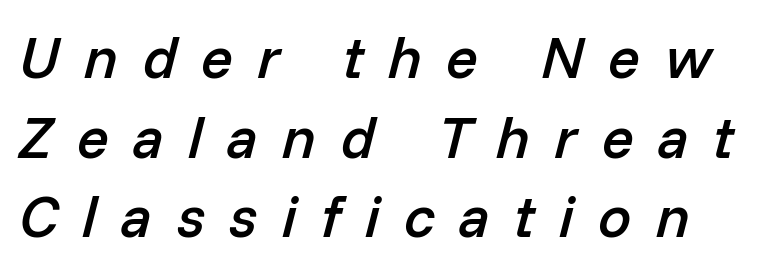
{"italic": "yes", "lean": "right", "slant_degrees": 14, "bold": "semi", "weight": "semibold", "width": "normal", "stroke_contrast": "low", "x_height": "medium", "monospaced": "no", "underline": "no", "line_spacing": "normal", "line_spacing_ratio": 1.35, "letter_spacing": "wide", "letter_spacing_em": 0.41, "glyph_px": 59}
